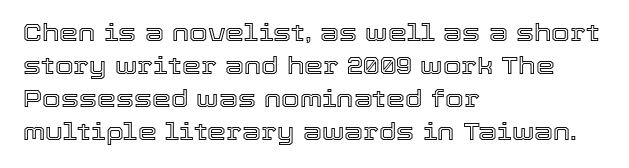
The type sits square on the baseline with zero lean. Students, observe: this is what conventionally led text looks like. Notice how the passage keeps a crisp vertical edge on the left only. Lines of text with bare space underneath.
